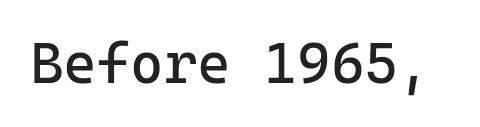
{"serif": "no", "italic": "no", "bold": "no", "weight": "regular", "width": "normal", "stroke_contrast": "low", "x_height": "medium", "monospaced": "yes", "underline": "no", "letter_spacing": "normal", "letter_spacing_em": 0.0, "glyph_px": 57}
